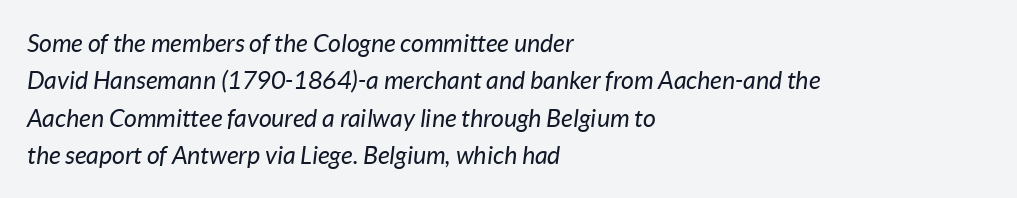
{"italic": "yes", "lean": "right", "slant_degrees": 7, "bold": "no", "underline": "no", "align": "left", "line_spacing": "normal", "line_spacing_ratio": 1.5, "letter_spacing": "normal", "letter_spacing_em": 0.0, "glyph_px": 25}
